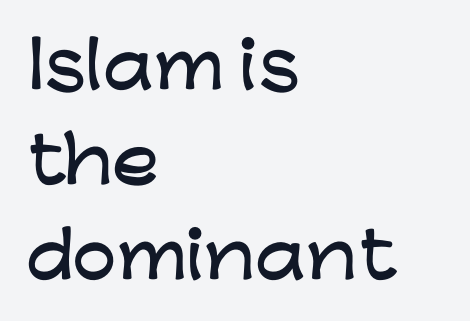
{"serif": "no", "italic": "no", "width": "wide", "stroke_contrast": "low", "x_height": "medium", "monospaced": "no", "underline": "no", "align": "left", "line_spacing": "normal", "line_spacing_ratio": 1.51, "letter_spacing": "normal", "letter_spacing_em": 0.0, "glyph_px": 63}
